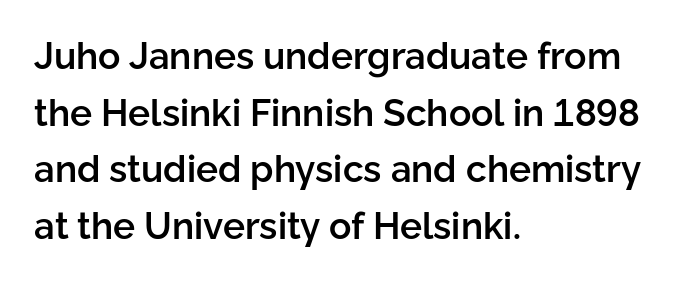
The image shows 37 px semibold sans-serif type, upright; set left-aligned, normal line spacing (1.53x), normal letter spacing, not underlined; low stroke contrast and a medium x-height.
